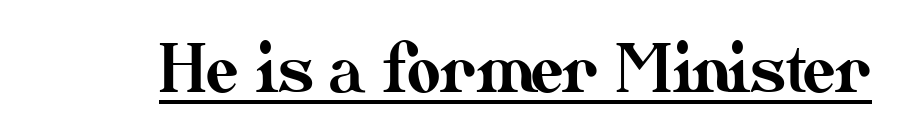
{"italic": "no", "width": "normal", "stroke_contrast": "medium", "x_height": "small", "monospaced": "no", "underline": "yes", "letter_spacing": "normal", "letter_spacing_em": 0.0, "glyph_px": 65}
